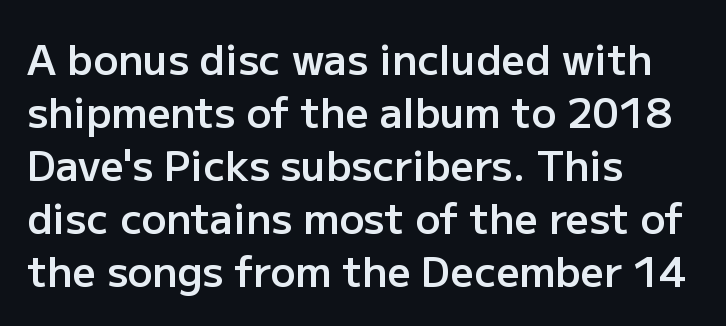
{"serif": "no", "italic": "no", "bold": "semi", "weight": "semibold", "width": "normal", "stroke_contrast": "low", "x_height": "medium", "monospaced": "no", "underline": "no", "align": "left", "line_spacing": "normal", "line_spacing_ratio": 1.29, "letter_spacing": "normal", "letter_spacing_em": 0.0, "glyph_px": 41}
